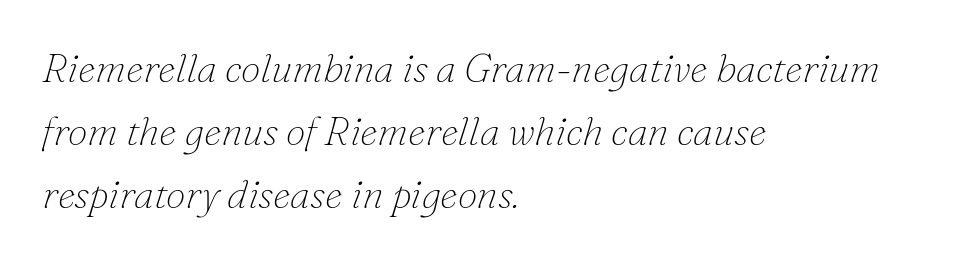
Rows of type keep a routine distance in the vertical direction. Looking at the ascenders, they clearly lean. The letters sit at their default tracking, neither squeezed nor spread. Vertical stems look standard width or narrower in stroke. Underline: absent. The text block is weighted toward the left margin, trailing off unevenly rightward.
